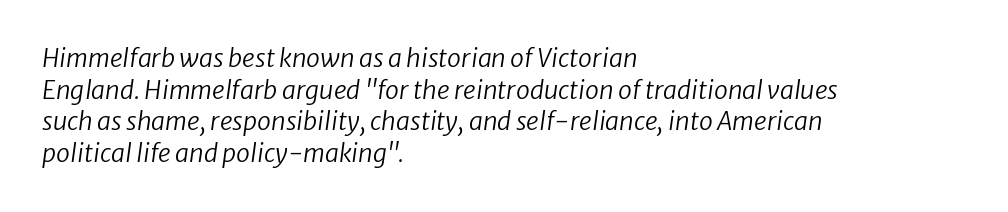
{"bold": "no", "underline": "no", "align": "left", "line_spacing": "normal", "line_spacing_ratio": 1.27, "letter_spacing": "normal", "letter_spacing_em": 0.0, "glyph_px": 25}
